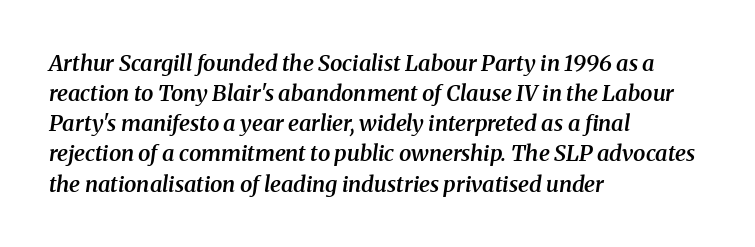
Regular leading. Posture: slanted. The words here are not underlined. Its strokes are somewhat broadened, the hallmark of semibold type. Words appear dense and cohesive because spacing is normal.
